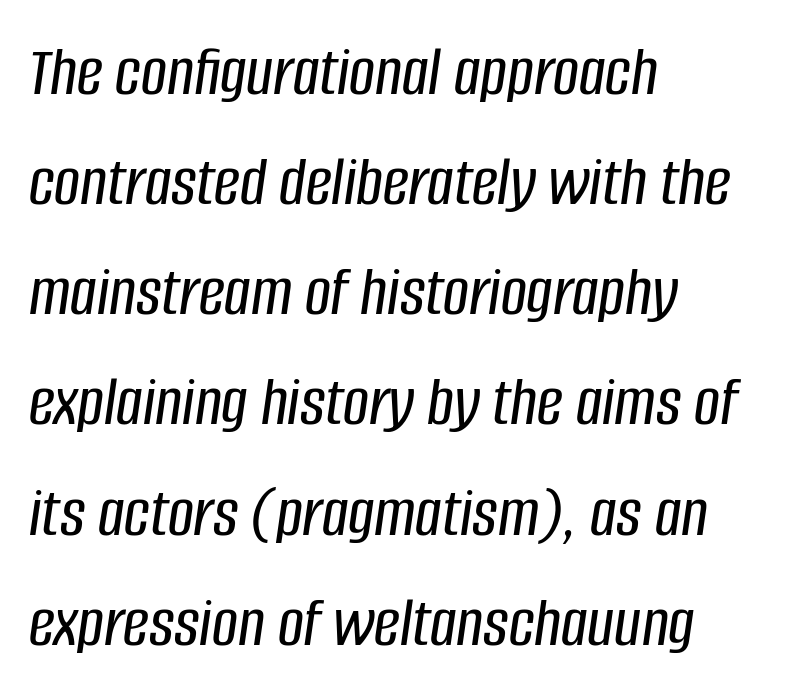
{"italic": "yes", "lean": "right", "slant_degrees": 8, "width": "condensed", "stroke_contrast": "low", "x_height": "large", "monospaced": "no", "underline": "no", "align": "left", "line_spacing": "normal", "line_spacing_ratio": 1.53, "letter_spacing": "normal", "letter_spacing_em": 0.0, "glyph_px": 72}
